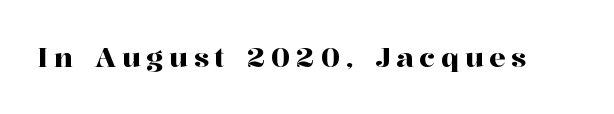
The image shows 27 px text type, upright; set unusually wide letter spacing (+0.22 em), not underlined.
